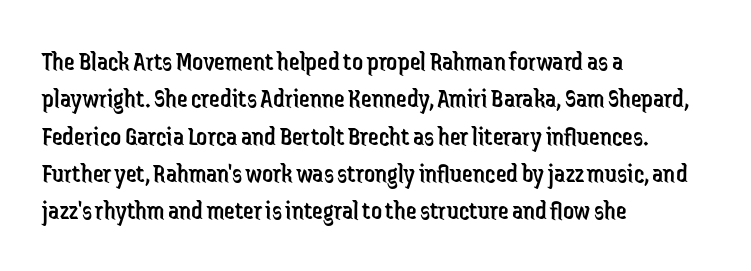
Interline gaps are of average width in this sample. Inter-character spacing is left at the font's built-in metrics. If you drew a line through each stem, it would be perfectly vertical. Words float on clear page, feet unadorned. Each line starts at the same left margin while the right side varies.
